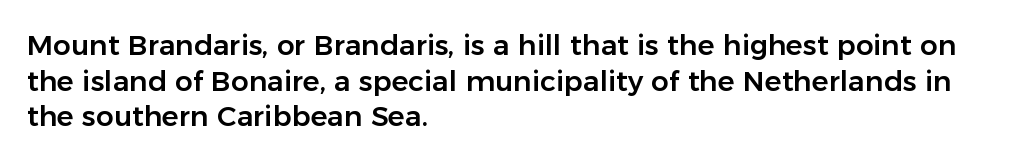
{"serif": "no", "italic": "no", "width": "normal", "stroke_contrast": "low", "x_height": "medium", "monospaced": "no", "underline": "no", "align": "left", "line_spacing": "normal", "line_spacing_ratio": 1.27, "letter_spacing": "normal", "letter_spacing_em": 0.0, "glyph_px": 28}
